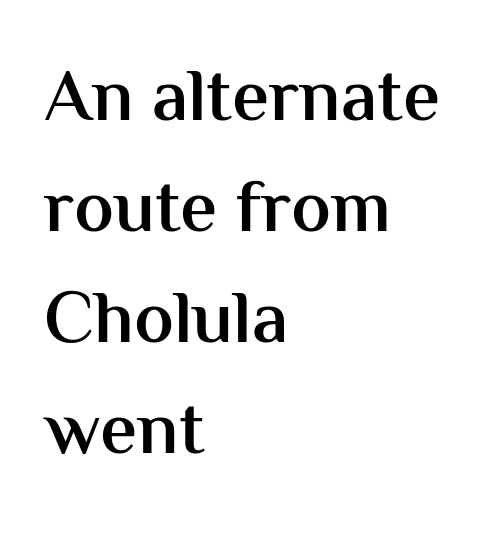
The image shows 74 px semibold sans-serif type, upright; set left-aligned, normal line spacing (1.5x), normal letter spacing, not underlined; medium stroke contrast and a medium x-height.
